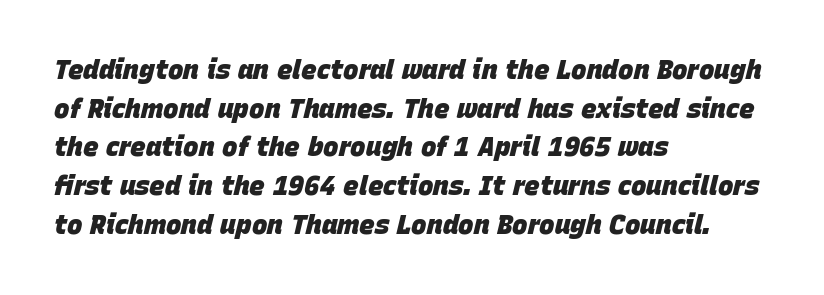
The type is set solid horizontally, with unmodified tracking. How heavy is the stroke? Heavy — this is a bold. The compositor pushed each line to the left boundary. If you measured baseline to baseline, you'd find a middling distance. The zone under the glyphs is completely vacant.
